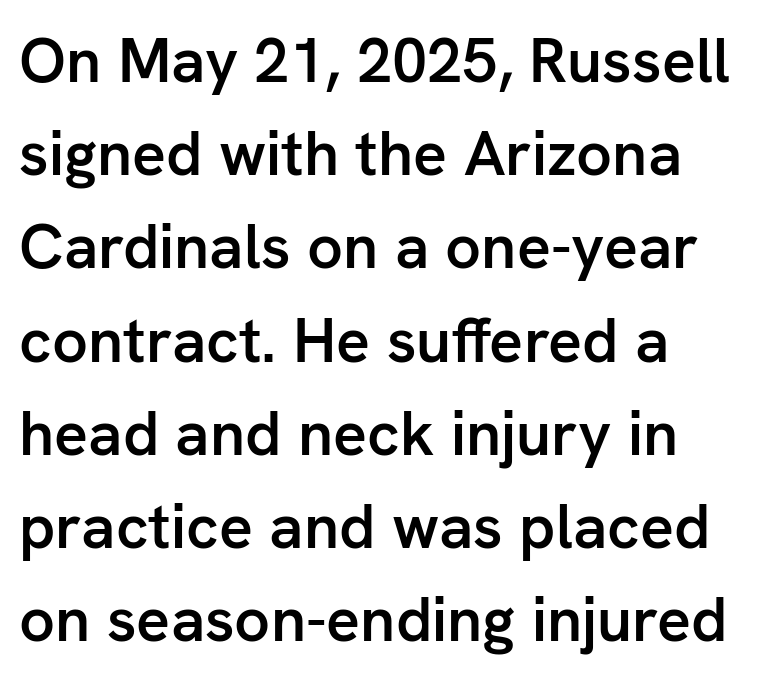
Summary of weight: moderately heavy, a semibold. What stands out about the letter spacing? Nothing — it is the standard amount. Posture: straight, roman, zero tilt. The leading is moderate, giving the passage an even texture.
